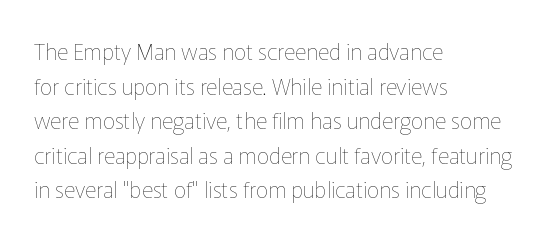
Q: Is the text bold? A: No.
Q: Is the text italic (slanted)? A: No, it is upright.
Q: Is the text underlined? A: No.
Q: How is the paragraph aligned? A: Left-aligned.
Q: Is the spacing between letters normal or unusually wide? A: Normal.
Q: Is the spacing between lines tight, normal or loose? A: Normal.
